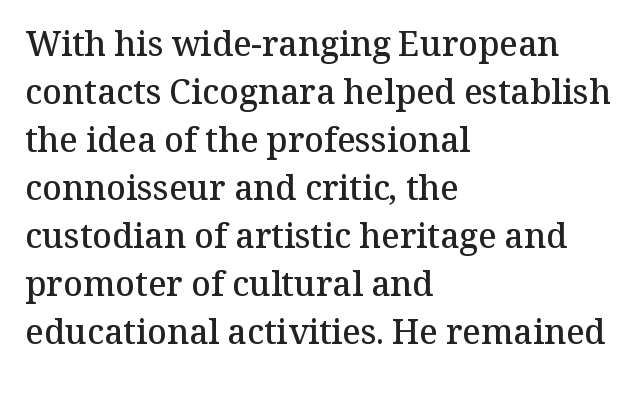
This is the regular roman posture of the typeface. Glyph-to-glyph distance matches everyday printed text. The baseline area is clear. Look at the stroke-to-counter ratio: somewhat heavy, a semibold.
